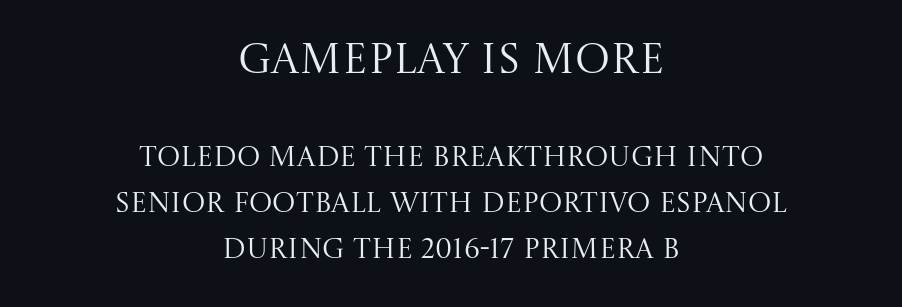
The image shows 42 px regular-weight serif type, upright; set centered, normal line spacing (1.65x), normal letter spacing, not underlined; the first (top) block is 1.5x larger; medium stroke contrast and a large x-height.
